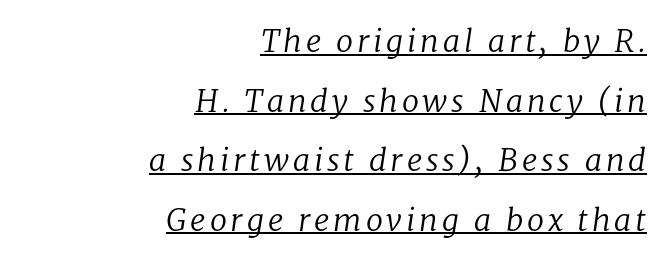
A student would call this right alignment; a typographer would say flush right, rag left. The passage shown is typed in a proportional face where columns would drift. The font family rendered here belongs to the serif group. Honestly, the underline is the first thing you notice here.
